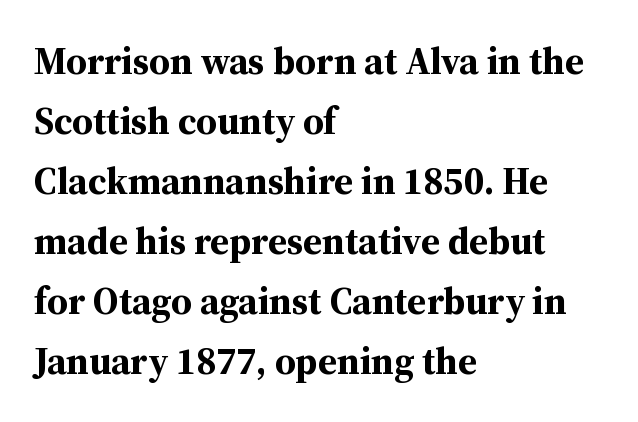
The image shows 38 px bold serif type, upright; set left-aligned, normal line spacing (1.58x), normal letter spacing, not underlined; medium stroke contrast and a medium x-height.
